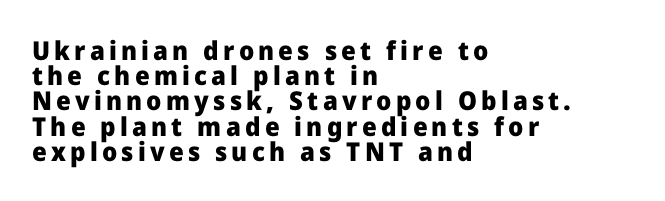
The image shows 26 px bold type, upright; set left-aligned, tight line spacing (0.97x), not underlined.
